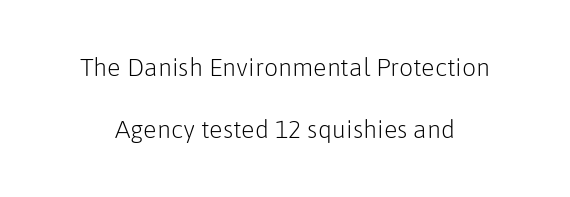
The image shows 25 px text type, upright; set loose line spacing (2.49x), normal letter spacing, not underlined.
